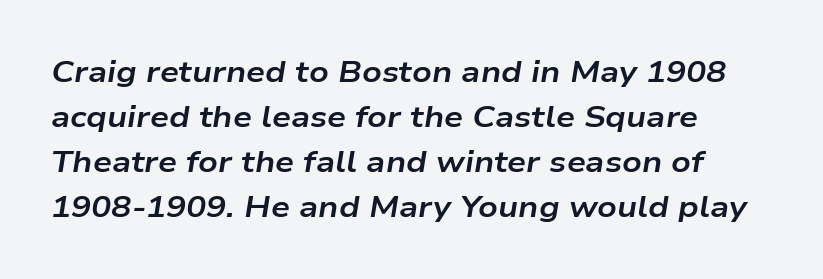
{"italic": "yes", "lean": "right", "slant_degrees": 9, "bold": "yes", "weight": "bold", "width": "wide", "stroke_contrast": "low", "x_height": "medium", "monospaced": "no", "underline": "no", "align": "left", "line_spacing": "normal", "line_spacing_ratio": 1.5, "letter_spacing": "normal", "letter_spacing_em": 0.0, "glyph_px": 30}
